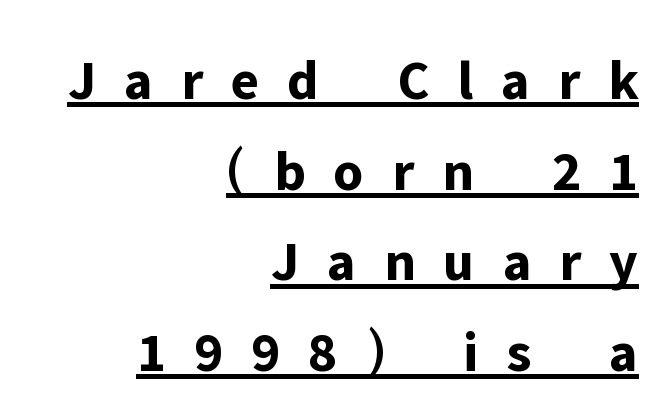
{"serif": "no", "italic": "no", "bold": "yes", "weight": "bold", "width": "normal", "stroke_contrast": "low", "x_height": "medium", "monospaced": "no", "underline": "yes", "align": "right", "line_spacing": "normal", "line_spacing_ratio": 1.59, "letter_spacing": "wide", "letter_spacing_em": 0.49, "glyph_px": 57}
